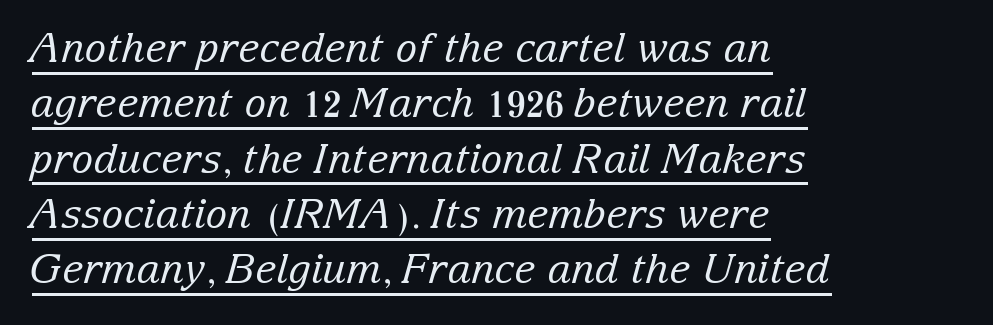
Q: Is the text bold? A: No.
Q: Is the text italic (slanted)? A: Yes, it leans right by about 15 degrees.
Q: Is the typeface a serif or a sans-serif typeface? A: Serif.
Q: Is the text underlined? A: Yes.
Q: How is the paragraph aligned? A: Left-aligned.
Q: Is the spacing between letters normal or unusually wide? A: Normal.
Q: Is the spacing between lines tight, normal or loose? A: Normal.
Q: Width (condensed, normal, or wide)? A: Normal.
Q: Stroke contrast? A: Low.
Q: x-height? A: Medium.
Q: Monospaced? A: No.
